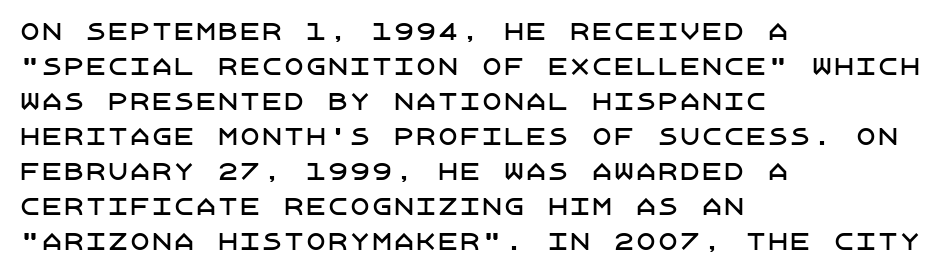
The image shows 22 px text type, upright; set left-aligned, normal line spacing (1.59x), normal letter spacing, not underlined.
